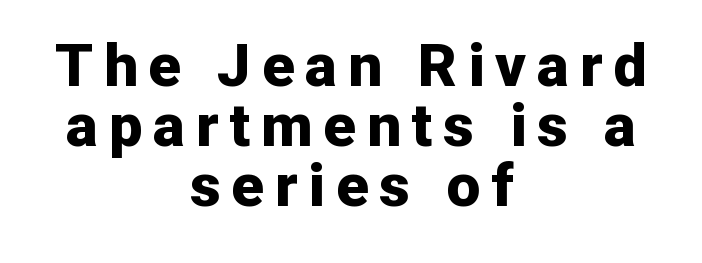
Q: Is the text bold? A: Yes.
Q: Is the text italic (slanted)? A: No, it is upright.
Q: Is the typeface a serif or a sans-serif typeface? A: Sans-serif.
Q: Is the text underlined? A: No.
Q: How is the paragraph aligned? A: Centered.
Q: Is the spacing between lines tight, normal or loose? A: Tight.
Q: Width (condensed, normal, or wide)? A: Normal.
Q: Stroke contrast? A: Low.
Q: x-height? A: Medium.
Q: Monospaced? A: No.
